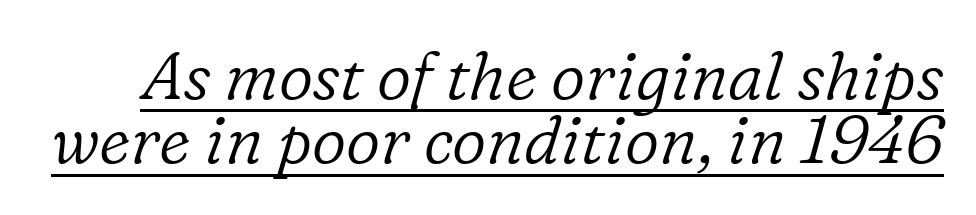
The letters are slanted; this is an italic face. Reading down the column, the eye jumps only a short way to each next line. You could not count columns in this text — the font is proportionally spaced. Beneath each row of characters lies a ruled line. This is not heavy type; no bold has been used. Standard letterfit; no display-style spreading of the glyphs.
